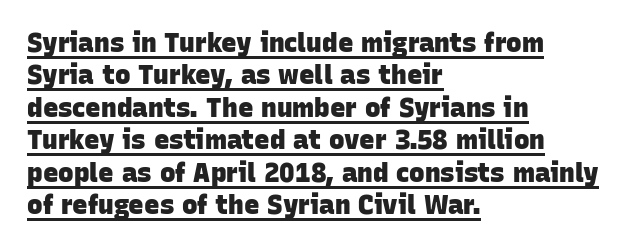
Q: Is the text bold? A: Yes.
Q: Is the text underlined? A: Yes.
Q: How is the paragraph aligned? A: Left-aligned.
Q: Is the spacing between letters normal or unusually wide? A: Normal.
Q: Is the spacing between lines tight, normal or loose? A: Normal.
